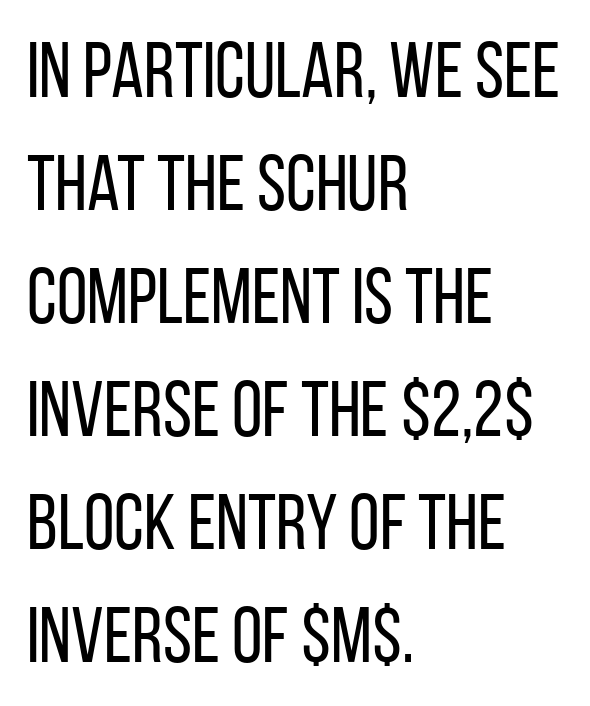
Q: Is the text bold? A: No.
Q: Is the text italic (slanted)? A: No, it is upright.
Q: Is the typeface a serif or a sans-serif typeface? A: Sans-serif.
Q: Is the text underlined? A: No.
Q: How is the paragraph aligned? A: Left-aligned.
Q: Is the spacing between letters normal or unusually wide? A: Normal.
Q: Is the spacing between lines tight, normal or loose? A: Normal.
Q: Width (condensed, normal, or wide)? A: Condensed.
Q: Stroke contrast? A: Low.
Q: x-height? A: Large.
Q: Monospaced? A: No.
